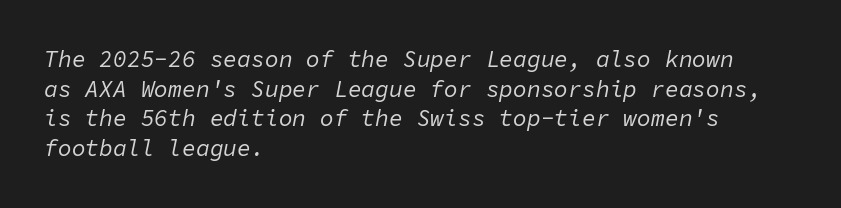
The lines are quadded left. Students, note that the glyphs here touch the page at normal intervals. The rendering uses a moderate line-height, typical for paragraphs. A typesetter would mark this as italic. Has an underline been added? It has not. Stems here are at most as thick as an everyday book face.
